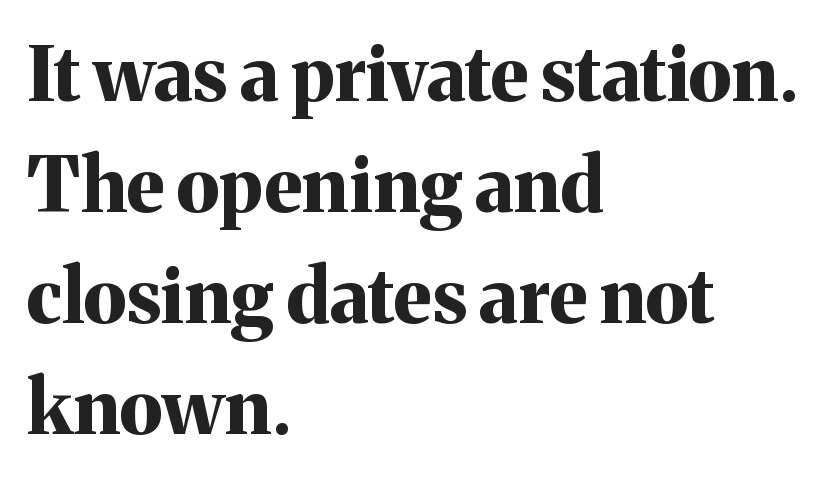
Q: Is the text bold? A: Yes.
Q: Is the text italic (slanted)? A: No, it is upright.
Q: Is the typeface a serif or a sans-serif typeface? A: Serif.
Q: Is the text underlined? A: No.
Q: How is the paragraph aligned? A: Left-aligned.
Q: Is the spacing between letters normal or unusually wide? A: Normal.
Q: Is the spacing between lines tight, normal or loose? A: Normal.
Q: Width (condensed, normal, or wide)? A: Normal.
Q: Stroke contrast? A: Medium.
Q: x-height? A: Medium.
Q: Monospaced? A: No.
